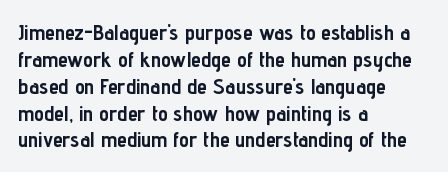
{"italic": "no", "bold": "yes", "underline": "no", "align": "left", "line_spacing_ratio": 1.22, "letter_spacing": "normal", "letter_spacing_em": 0.0, "glyph_px": 22}
